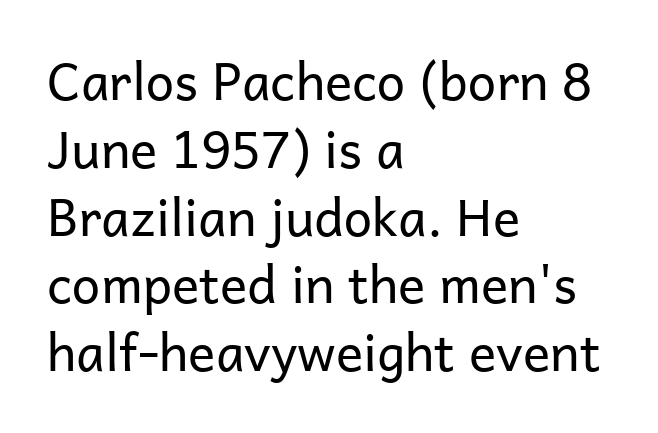
Q: Is the text bold? A: No.
Q: Is the text italic (slanted)? A: No, it is upright.
Q: Is the typeface a serif or a sans-serif typeface? A: Sans-serif.
Q: Is the text underlined? A: No.
Q: How is the paragraph aligned? A: Left-aligned.
Q: Is the spacing between letters normal or unusually wide? A: Normal.
Q: Is the spacing between lines tight, normal or loose? A: Normal.
Q: Width (condensed, normal, or wide)? A: Normal.
Q: Stroke contrast? A: Low.
Q: x-height? A: Medium.
Q: Monospaced? A: No.
